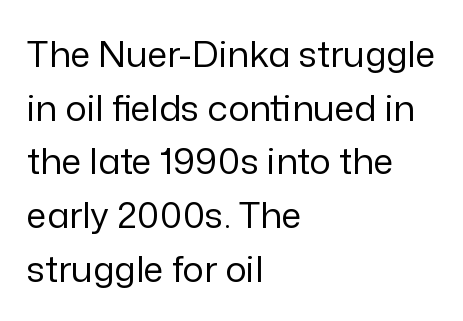
The image shows 36 px regular-weight sans-serif type, upright; set left-aligned, normal line spacing (1.49x), normal letter spacing, not underlined; low stroke contrast and a medium x-height.
